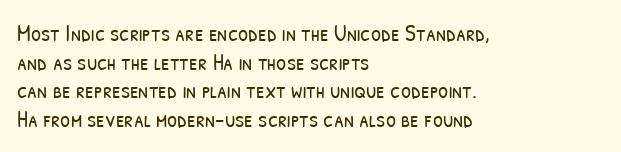
Q: Is the text bold? A: No.
Q: Is the text underlined? A: No.
Q: How is the paragraph aligned? A: Left-aligned.
Q: Is the spacing between letters normal or unusually wide? A: Normal.
